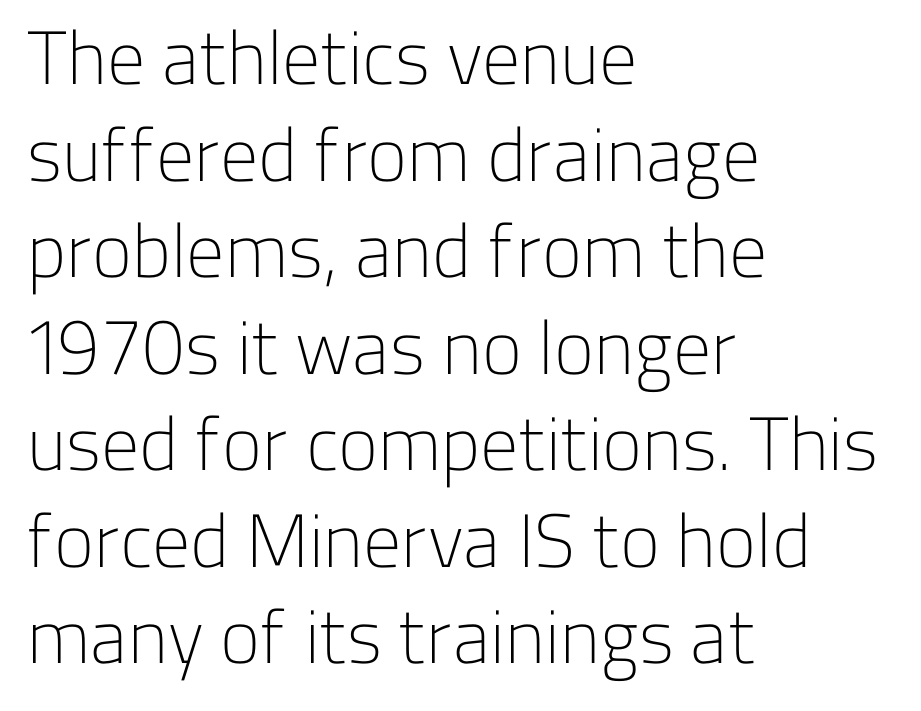
This rendering leaves character spacing at its baseline value. Characters remain perfectly vertical along every line. In terms of letterform style, serifs are entirely absent. No chunkiness to these letters — they're not bold. Reading down the block, your eye returns to a fixed left position each line. Descender tails drop into unmarked territory.
